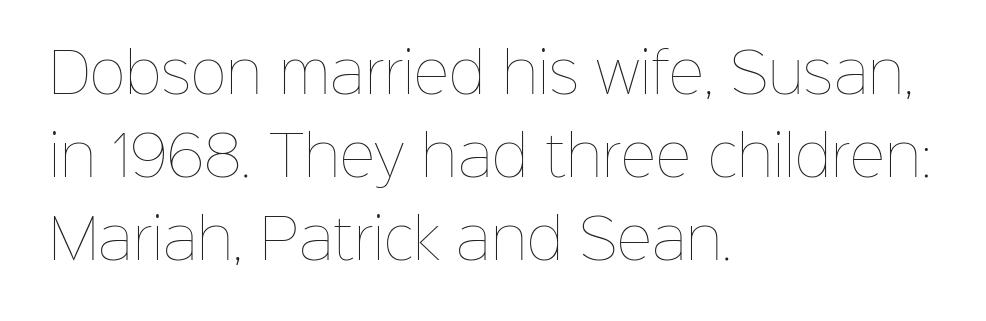
{"italic": "no", "bold": "no", "weight": "thin", "width": "normal", "stroke_contrast": "low", "x_height": "medium", "monospaced": "no", "underline": "no", "align": "left", "line_spacing": "normal", "line_spacing_ratio": 1.51, "letter_spacing": "normal", "letter_spacing_em": 0.0, "glyph_px": 55}
